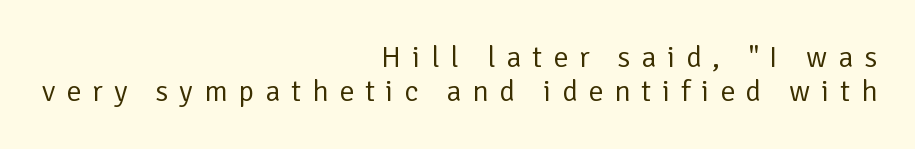
The weight tops out at a normal text grade. A student would call this right alignment; a typographer would say flush right, rag left. Nothing sits at the stroke ends, so this counts as sans-serif. Varying glyph widths throughout — classic text-font behaviour. Designer's note — italics off, roman on. Students, note that the glyphs here are deliberately spaced far apart.
